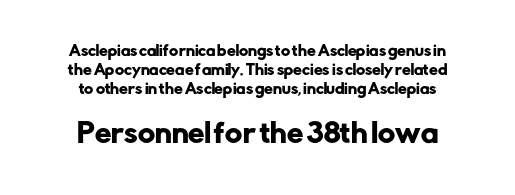
The image shows 26 px text type, upright; set normal line spacing (1.36x), normal letter spacing, not underlined; the second (bottom) block is 1.86x larger.
